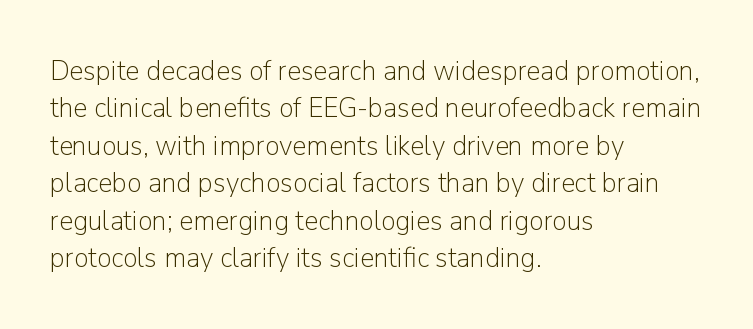
The type is set solid horizontally, with unmodified tracking. Check where the strokes stop: nothing finishes them off — pure sans. Looks like regular typesetting: each glyph gets only the width it needs. The area under the type is left untouched.
